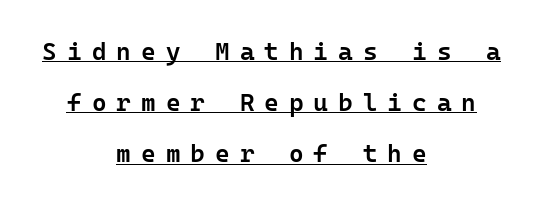
The image shows 25 px text type, upright; set centered, loose line spacing (2.05x), unusually wide letter spacing (+0.4 em), underlined.
